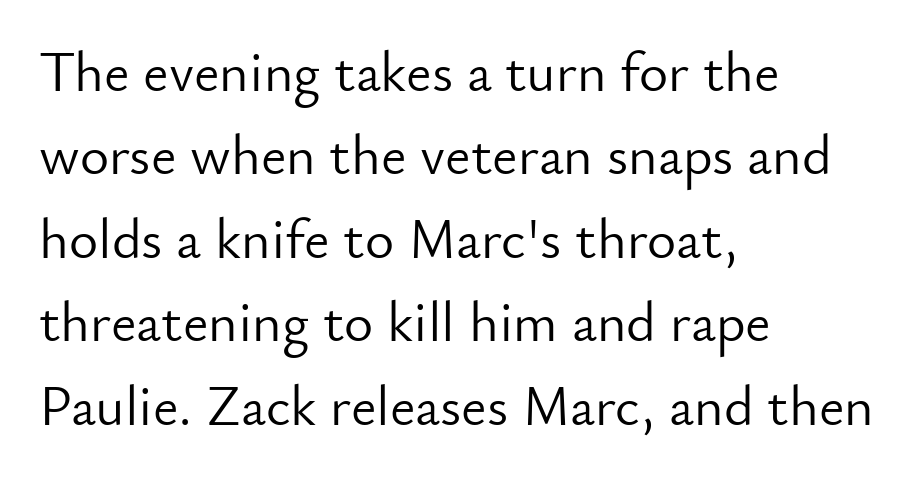
Each new line begins a customary step beneath the previous one. Nobody touched the tracking dial on this one. The type sits square on the baseline with zero lean. You could not count columns in this text — the font is proportionally spaced. The font sits on the lighter half of the weight spectrum, regular included.
